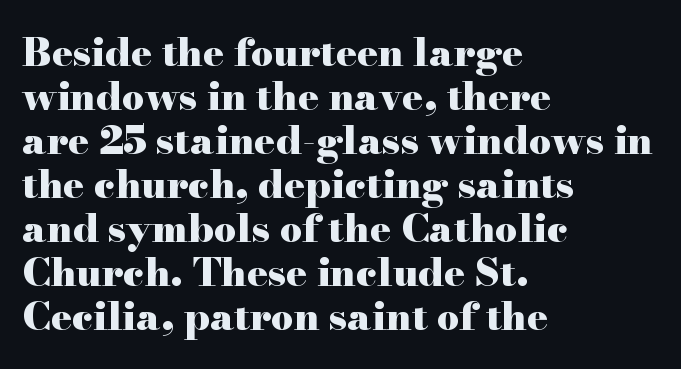
Q: Is the text bold? A: Yes.
Q: Is the text italic (slanted)? A: No, it is upright.
Q: Is the typeface a serif or a sans-serif typeface? A: Serif.
Q: Is the text underlined? A: No.
Q: How is the paragraph aligned? A: Left-aligned.
Q: Is the spacing between letters normal or unusually wide? A: Normal.
Q: Is the spacing between lines tight, normal or loose? A: Tight.
Q: Width (condensed, normal, or wide)? A: Wide.
Q: Stroke contrast? A: High.
Q: x-height? A: Small.
Q: Monospaced? A: No.
